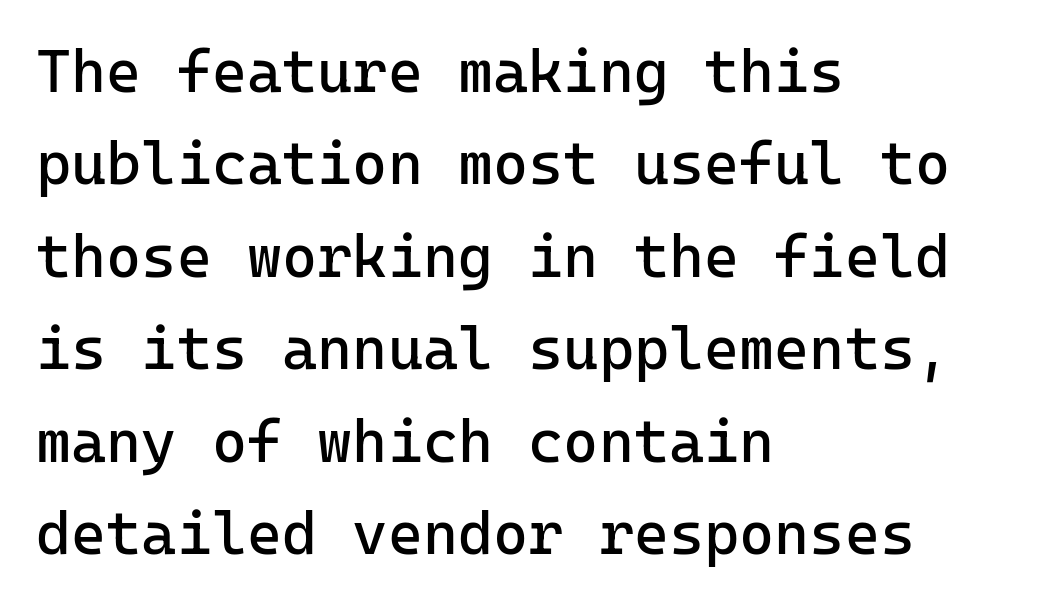
The string is rendered with underlining switched off. Nothing unusual about the tracking: characters are spaced as the font intends. No chunkiness to these letters — they're not bold. Letterform terminals end flat and unadorned throughout the passage.
